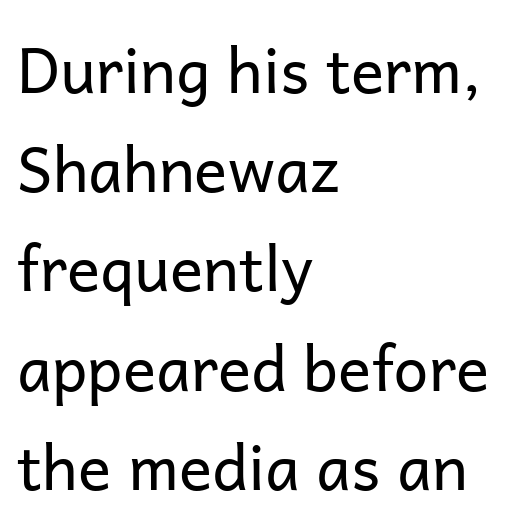
{"serif": "no", "italic": "no", "bold": "no", "weight": "regular", "width": "normal", "stroke_contrast": "low", "x_height": "medium", "monospaced": "no", "underline": "no", "align": "left", "line_spacing": "normal", "line_spacing_ratio": 1.6, "letter_spacing": "normal", "letter_spacing_em": 0.0, "glyph_px": 62}
